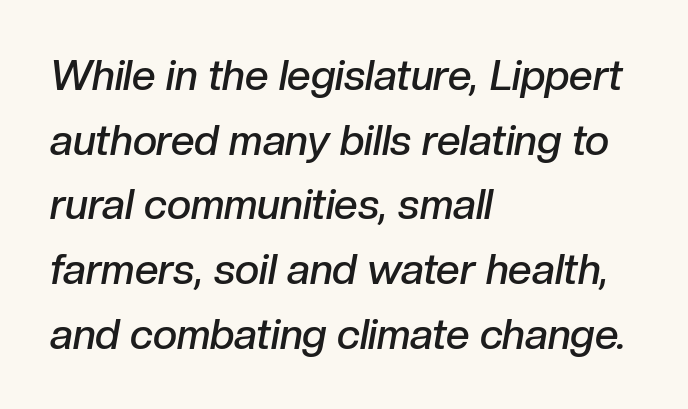
{"italic": "yes", "lean": "right", "slant_degrees": 10, "bold": "semi", "weight": "semibold", "width": "normal", "stroke_contrast": "low", "x_height": "medium", "monospaced": "no", "underline": "no", "align": "left", "line_spacing": "normal", "line_spacing_ratio": 1.54, "letter_spacing": "normal", "letter_spacing_em": 0.0, "glyph_px": 42}
